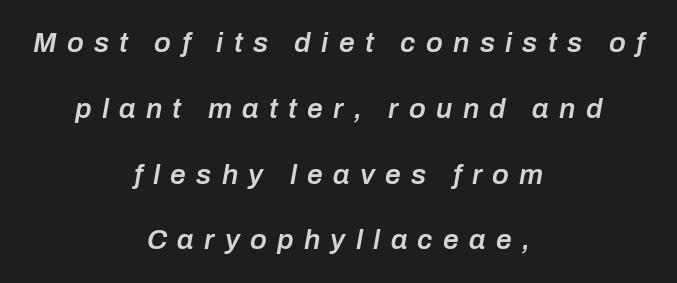
A bit beefed up — I'd call it semibold rather than bold. These lines are centered, leaving both edges ragged. Leading: increased. You could not count columns in this text — the font is proportionally spaced. What stands out about the letter spacing? Its width — letters are far apart.
